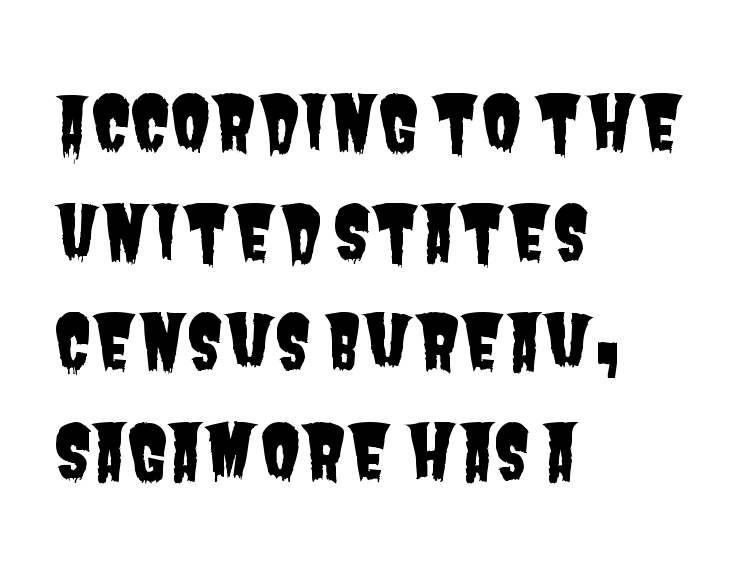
Q: Is the typeface a serif or a sans-serif typeface? A: Sans-serif.
Q: Is the text underlined? A: No.
Q: How is the paragraph aligned? A: Left-aligned.
Q: Is the spacing between letters normal or unusually wide? A: Normal.
Q: Is the spacing between lines tight, normal or loose? A: Normal.
Q: Width (condensed, normal, or wide)? A: Condensed.
Q: Stroke contrast? A: Low.
Q: x-height? A: Large.
Q: Monospaced? A: No.
